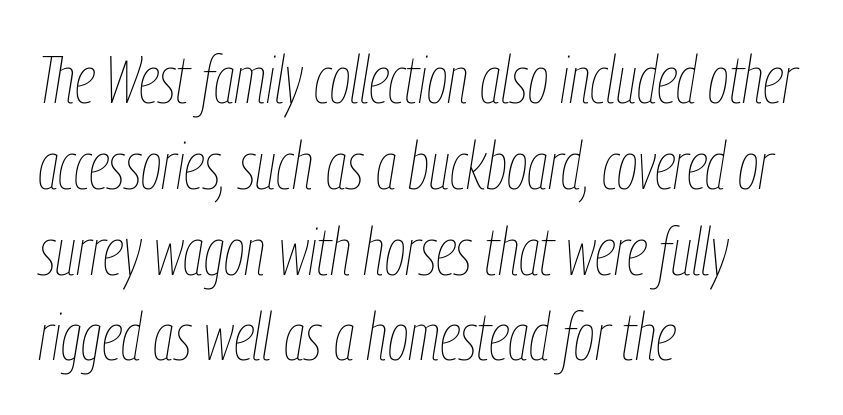
{"italic": "yes", "lean": "right", "slant_degrees": 9, "bold": "no", "weight": "thin", "width": "condensed", "stroke_contrast": "low", "x_height": "medium", "monospaced": "no", "underline": "no", "align": "left", "line_spacing": "normal", "line_spacing_ratio": 1.28, "letter_spacing": "normal", "letter_spacing_em": 0.0, "glyph_px": 67}
